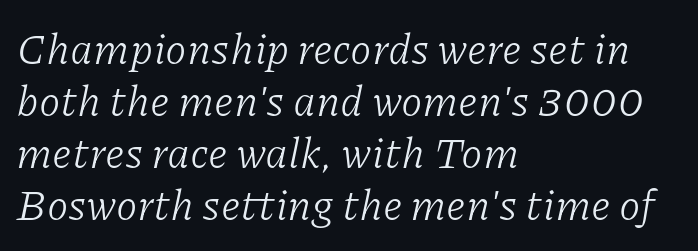
Proportional: the letters do not fall into vertical columns. The letters carry serifs — small finishing strokes at the ends of their stems. The gaps between neighbouring characters are ordinary and unremarkable. Unmarked baselines from the first word to the last.
